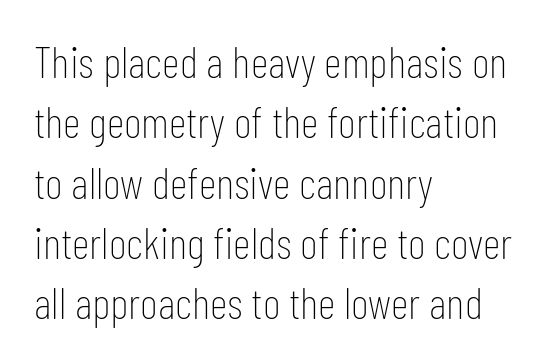
Q: Is the text bold? A: No.
Q: Is the text italic (slanted)? A: No, it is upright.
Q: Is the typeface a serif or a sans-serif typeface? A: Sans-serif.
Q: Is the text underlined? A: No.
Q: How is the paragraph aligned? A: Left-aligned.
Q: Is the spacing between letters normal or unusually wide? A: Normal.
Q: Is the spacing between lines tight, normal or loose? A: Normal.
Q: Width (condensed, normal, or wide)? A: Condensed.
Q: Stroke contrast? A: Low.
Q: x-height? A: Medium.
Q: Monospaced? A: No.
